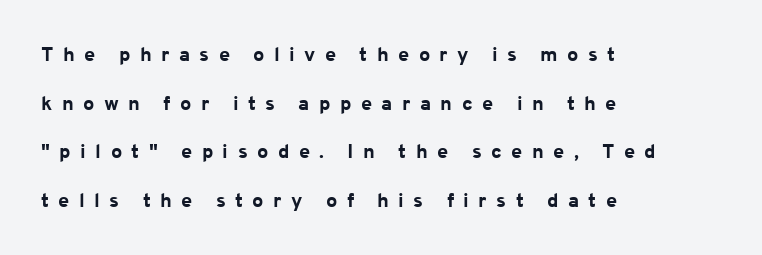
{"italic": "no", "bold": "yes", "underline": "no", "align": "left", "line_spacing": "loose", "line_spacing_ratio": 2.43, "letter_spacing": "wide", "letter_spacing_em": 0.47, "glyph_px": 20}
